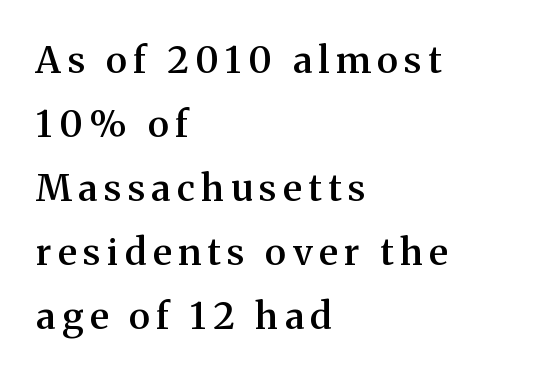
Posture: upright roman. Does the weight exceed regular? Yes, but only to semibold. Regarding serifs, this sample has them. Quick note: underline off.
